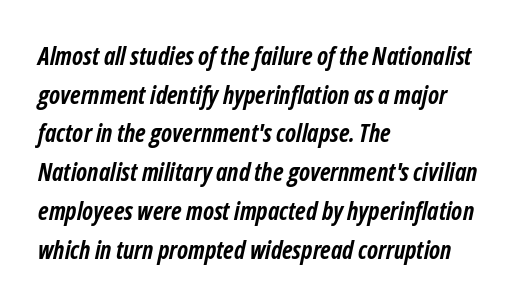
Q: Is the text bold? A: Yes.
Q: Is the text italic (slanted)? A: Yes, it leans right by about 12 degrees.
Q: Is the text underlined? A: No.
Q: How is the paragraph aligned? A: Left-aligned.
Q: Is the spacing between letters normal or unusually wide? A: Normal.
Q: Is the spacing between lines tight, normal or loose? A: Normal.
